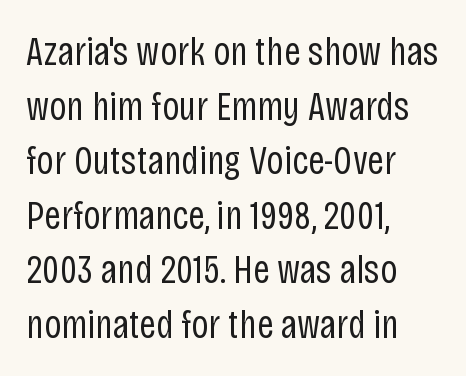
Q: Is the text bold? A: No.
Q: Is the text italic (slanted)? A: No, it is upright.
Q: Is the typeface a serif or a sans-serif typeface? A: Sans-serif.
Q: Is the text underlined? A: No.
Q: How is the paragraph aligned? A: Left-aligned.
Q: Is the spacing between letters normal or unusually wide? A: Normal.
Q: Is the spacing between lines tight, normal or loose? A: Normal.
Q: Width (condensed, normal, or wide)? A: Condensed.
Q: Stroke contrast? A: Low.
Q: x-height? A: Large.
Q: Monospaced? A: No.
